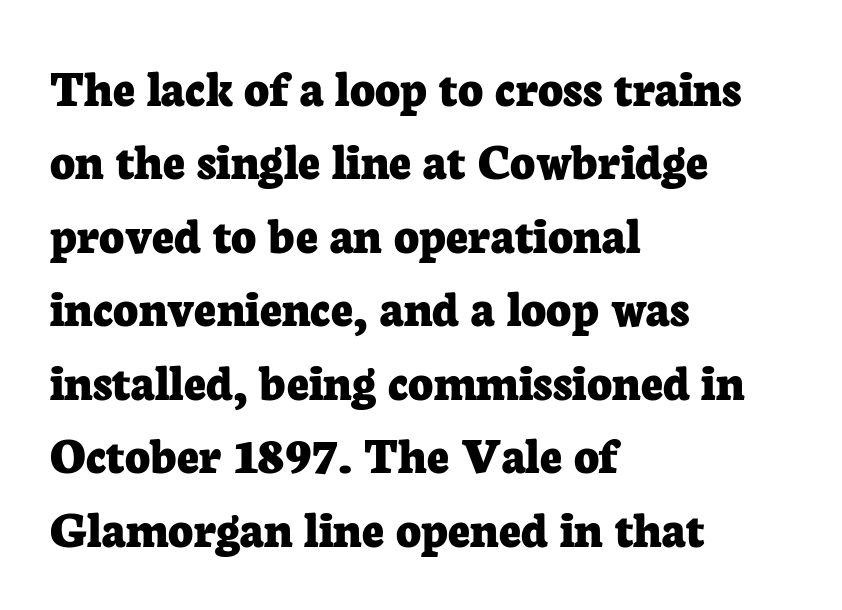
Caption: bold face, heavy strokes. The letters stand straight up with perfectly vertical stems. Left-aligned paragraph, ragged on the right. The face used here is proportionally spaced, like ordinary book or web type. This block has exactly the height ordinary leading produces.
